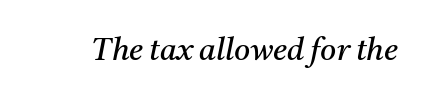
The image shows 31 px regular-weight serif type, italic (leaning right); set normal letter spacing, not underlined; medium stroke contrast and a medium x-height.
